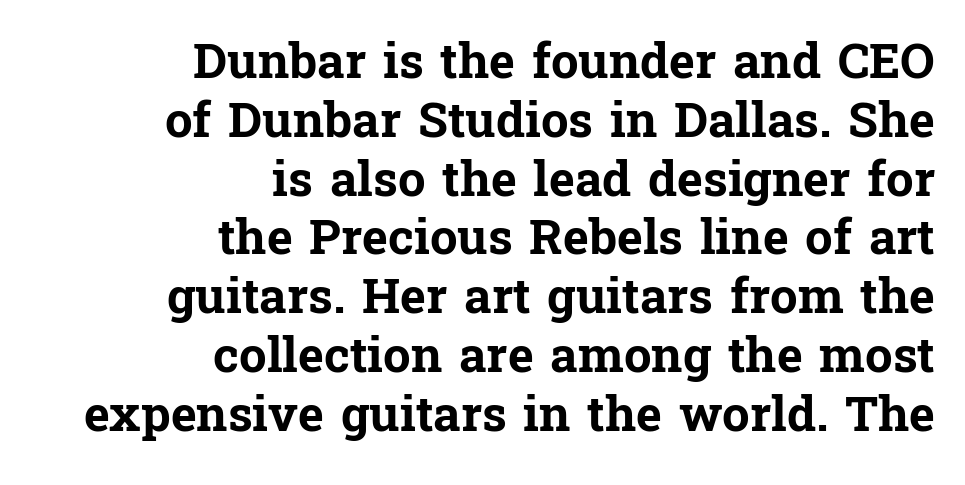
Q: Is the text bold? A: Yes.
Q: Is the text italic (slanted)? A: No, it is upright.
Q: Is the typeface a serif or a sans-serif typeface? A: Serif.
Q: Is the text underlined? A: No.
Q: How is the paragraph aligned? A: Right-aligned.
Q: Is the spacing between letters normal or unusually wide? A: Normal.
Q: Width (condensed, normal, or wide)? A: Normal.
Q: Stroke contrast? A: Low.
Q: x-height? A: Medium.
Q: Monospaced? A: No.
